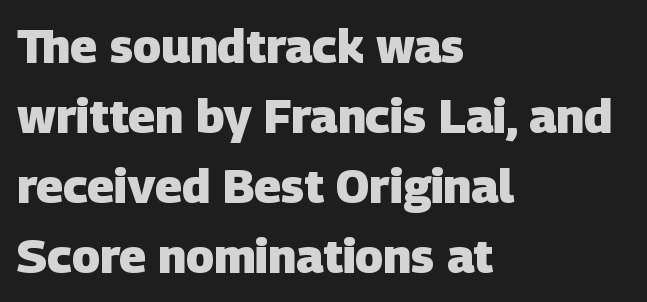
Look at the stroke-to-counter ratio: heavy, a bold. These lines are composed in type without serifs. Just letters on the line, the space beneath them empty. The rendering uses natural spacing where letterforms have individual widths. Inter-character spacing is left at the font's built-in metrics.
